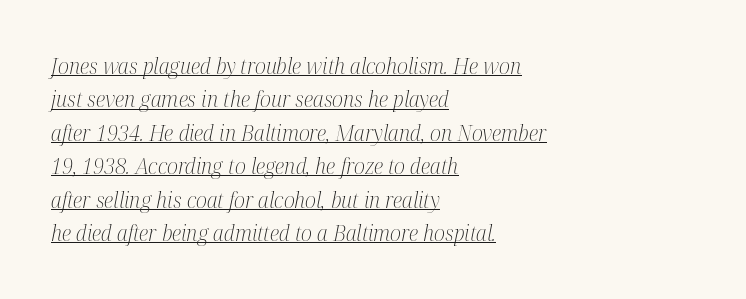
Q: Is the text bold? A: No.
Q: Is the text italic (slanted)? A: Yes, it leans right by about 12 degrees.
Q: Is the text underlined? A: Yes.
Q: How is the paragraph aligned? A: Left-aligned.
Q: Is the spacing between letters normal or unusually wide? A: Normal.
Q: Is the spacing between lines tight, normal or loose? A: Normal.
